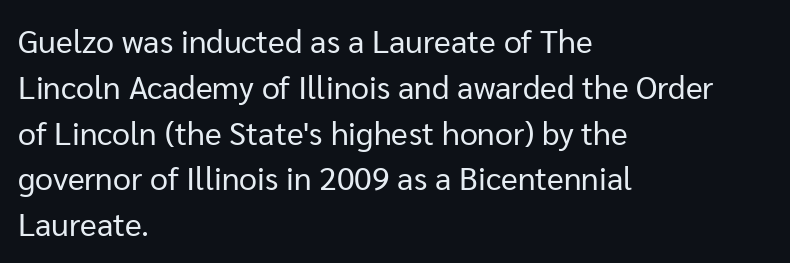
The image shows 32 px regular-weight sans-serif type, upright; set left-aligned, normal line spacing (1.43x), normal letter spacing, not underlined; low stroke contrast and a medium x-height.
